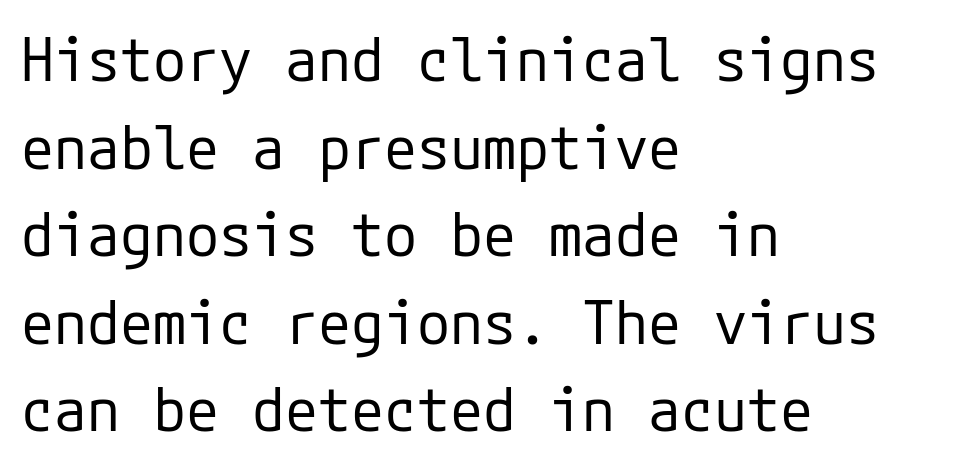
Q: Is the text bold? A: No.
Q: Is the text italic (slanted)? A: No, it is upright.
Q: Is the typeface a serif or a sans-serif typeface? A: Sans-serif.
Q: Is the text underlined? A: No.
Q: How is the paragraph aligned? A: Left-aligned.
Q: Is the spacing between letters normal or unusually wide? A: Normal.
Q: Is the spacing between lines tight, normal or loose? A: Normal.
Q: Width (condensed, normal, or wide)? A: Normal.
Q: Stroke contrast? A: Low.
Q: x-height? A: Medium.
